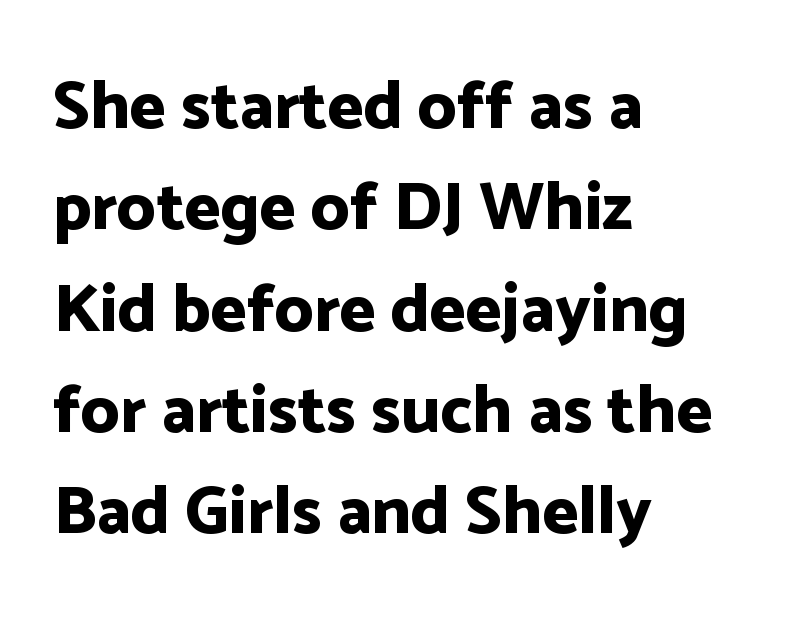
Q: Is the text bold? A: Yes.
Q: Is the text italic (slanted)? A: No, it is upright.
Q: Is the typeface a serif or a sans-serif typeface? A: Sans-serif.
Q: Is the text underlined? A: No.
Q: How is the paragraph aligned? A: Left-aligned.
Q: Is the spacing between letters normal or unusually wide? A: Normal.
Q: Is the spacing between lines tight, normal or loose? A: Normal.
Q: Width (condensed, normal, or wide)? A: Normal.
Q: Stroke contrast? A: Low.
Q: x-height? A: Medium.
Q: Monospaced? A: No.
